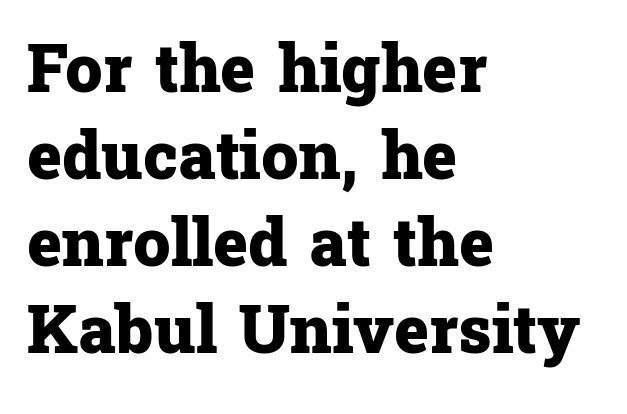
{"serif": "yes", "italic": "no", "bold": "yes", "weight": "heavy", "width": "normal", "stroke_contrast": "low", "x_height": "medium", "monospaced": "no", "underline": "no", "align": "left", "line_spacing": "normal", "line_spacing_ratio": 1.32, "letter_spacing": "normal", "letter_spacing_em": 0.0, "glyph_px": 66}
